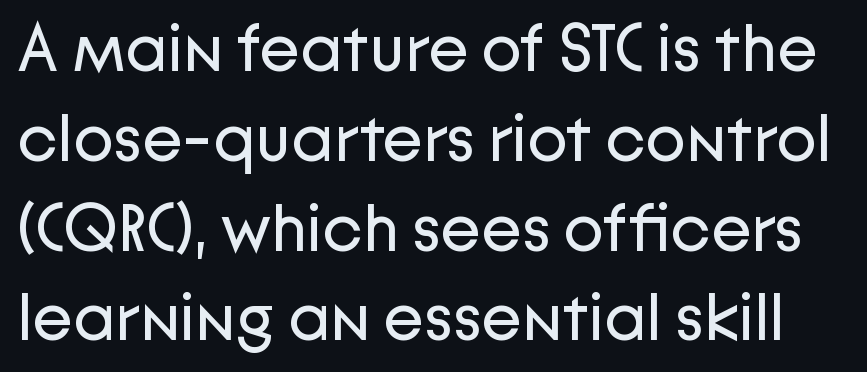
This sample uses a sans-serif face. Nobody touched the tracking dial on this one. These lines were composed using upright roman letters. Descenders are the only things crossing below the line.
